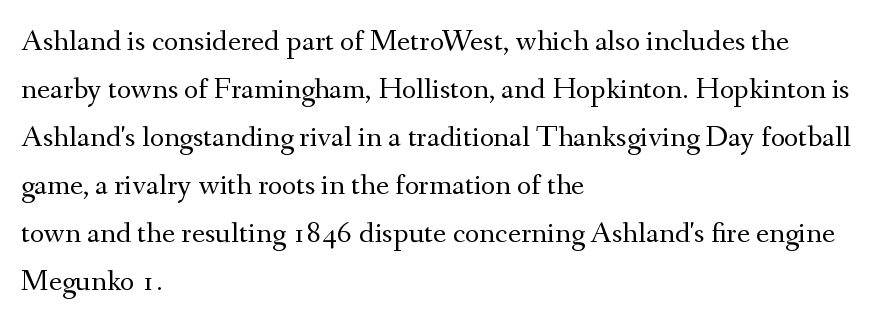
Is this a fixed-width face? No — the glyphs have proportional, varying widths. The vertical gap from one line to the next is medium. Standard letterfit; no display-style spreading of the glyphs. Is there any slant? The stems are plumb. I'd call this a serif setting — the letters wear small feet. The cut favours lightness, reaching ordinary text weight at its darkest.
